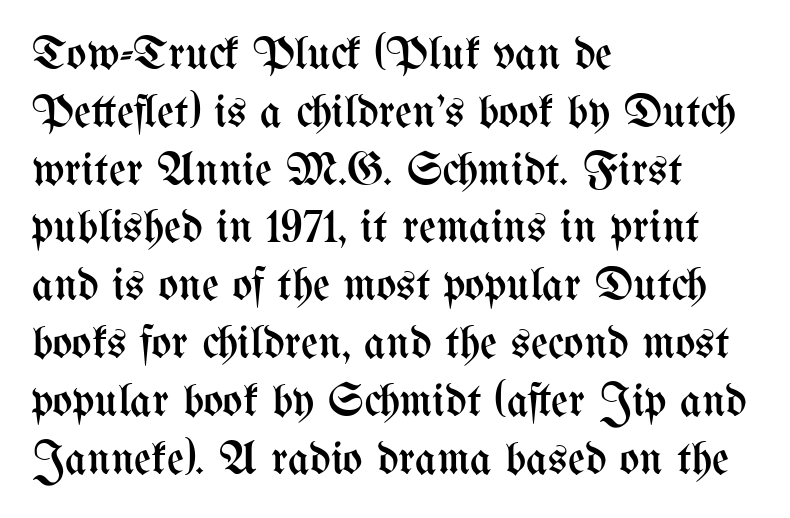
The letters look calm and open, with moderate or lighter stems. Type without underlining. Note the varied advance widths — an 'i' is clearly narrower than an 'm'. Posture: vertical. Between one letter and the next there's only the usual sliver of space. Line beginnings align vertically; line endings do not.
